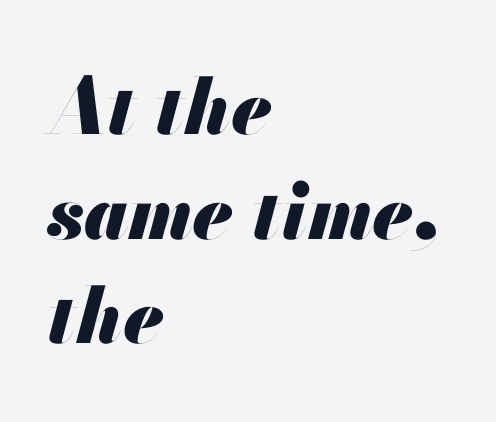
The image shows 77 px heavy type, italic (leaning right); set left-aligned, normal line spacing (1.36x), normal letter spacing, not underlined; medium stroke contrast and a small x-height.
